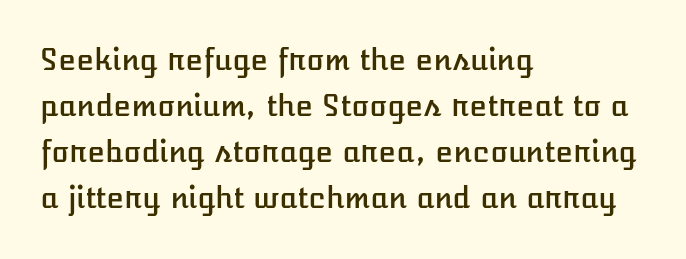
The image shows 29 px text type, upright; set left-aligned, normal line spacing (1.59x), normal letter spacing, not underlined; low stroke contrast and a medium x-height.
